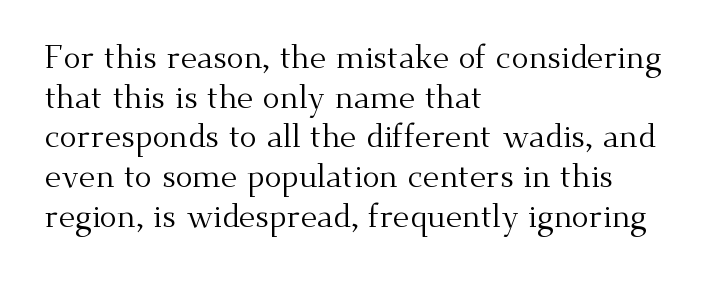
{"serif": "yes", "italic": "no", "bold": "no", "weight": "regular", "width": "normal", "stroke_contrast": "medium", "x_height": "small", "monospaced": "no", "underline": "no", "align": "left", "line_spacing_ratio": 1.24, "letter_spacing": "normal", "letter_spacing_em": 0.0, "glyph_px": 32}
